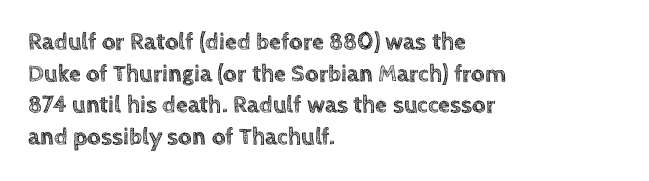
Q: Is the text italic (slanted)? A: No, it is upright.
Q: Is the text underlined? A: No.
Q: How is the paragraph aligned? A: Left-aligned.
Q: Is the spacing between letters normal or unusually wide? A: Normal.
Q: Is the spacing between lines tight, normal or loose? A: Normal.
